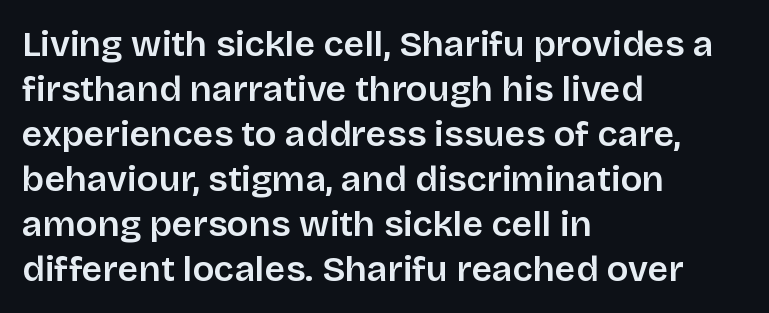
The image shows 36 px sans-serif type, upright; set left-aligned, normal line spacing (1.25x), normal letter spacing, not underlined; low stroke contrast and a large x-height.
